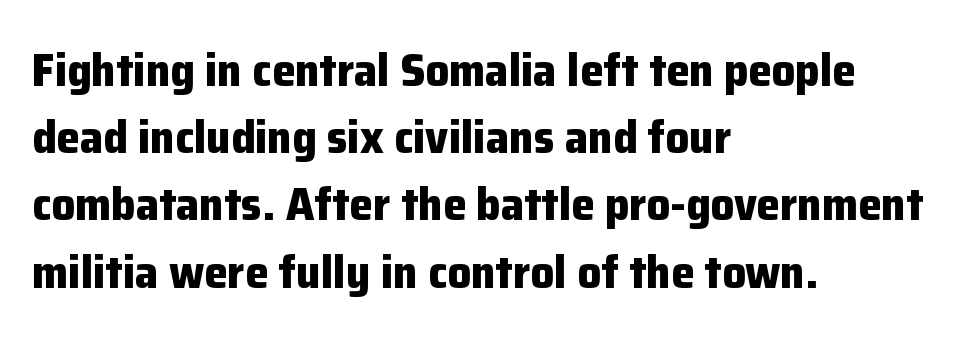
Q: Is the text bold? A: Yes.
Q: Is the text italic (slanted)? A: No, it is upright.
Q: Is the typeface a serif or a sans-serif typeface? A: Sans-serif.
Q: Is the text underlined? A: No.
Q: How is the paragraph aligned? A: Left-aligned.
Q: Is the spacing between letters normal or unusually wide? A: Normal.
Q: Is the spacing between lines tight, normal or loose? A: Normal.
Q: Width (condensed, normal, or wide)? A: Normal.
Q: Stroke contrast? A: Low.
Q: x-height? A: Medium.
Q: Monospaced? A: No.
